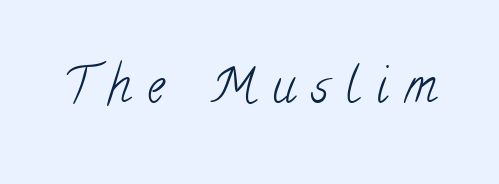
The face used here is proportionally spaced, like ordinary book or web type. In terms of letterspacing, this is a distinctly airy, spread setting. Vertical stems look standard width or narrower in stroke. Beneath every word, the page is bare.
